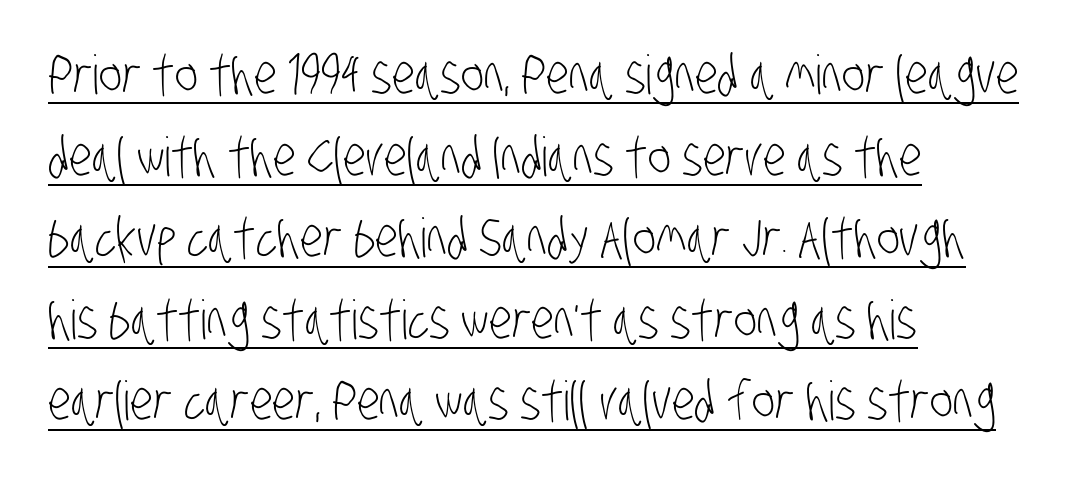
The image shows 54 px light, condensed sans-serif type; set left-aligned, normal line spacing (1.51x), normal letter spacing, underlined; low stroke contrast and a large x-height.
